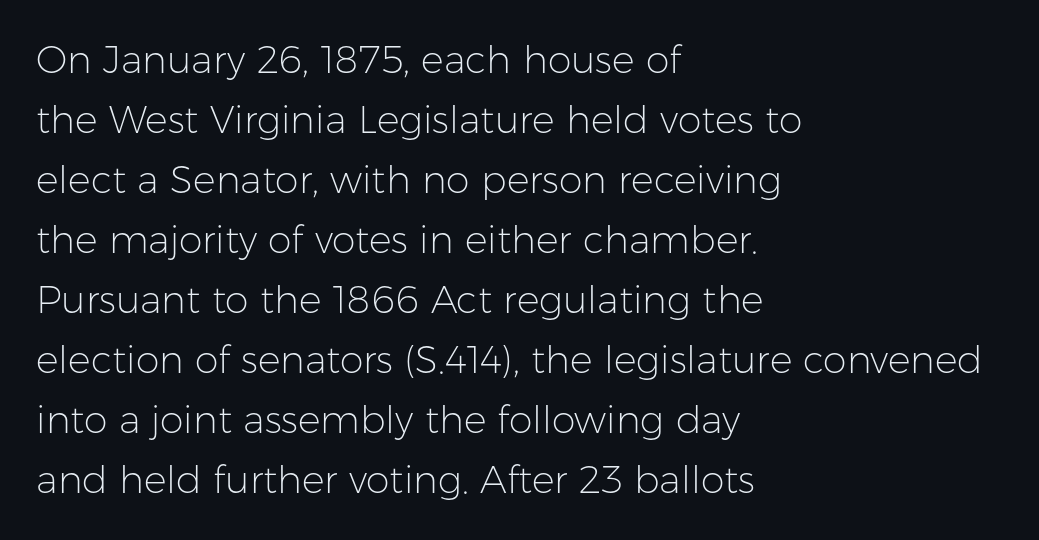
The image shows 38 px light sans-serif type, upright; set left-aligned, normal line spacing (1.58x), normal letter spacing, not underlined; low stroke contrast and a medium x-height.
